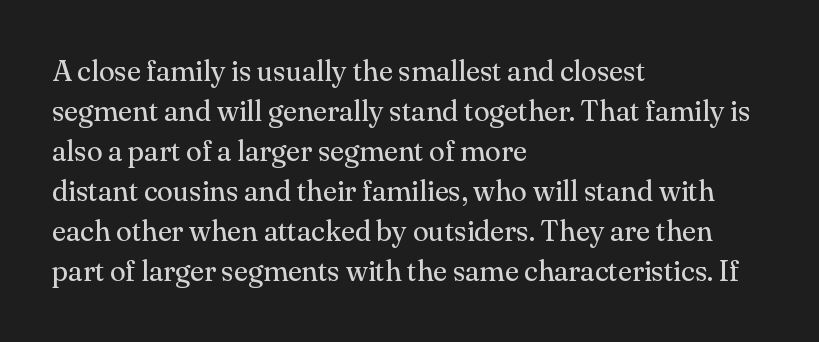
Q: Is the text bold? A: No.
Q: Is the text italic (slanted)? A: No, it is upright.
Q: Is the typeface a serif or a sans-serif typeface? A: Serif.
Q: Is the text underlined? A: No.
Q: How is the paragraph aligned? A: Left-aligned.
Q: Is the spacing between letters normal or unusually wide? A: Normal.
Q: Is the spacing between lines tight, normal or loose? A: Normal.
Q: Width (condensed, normal, or wide)? A: Normal.
Q: Stroke contrast? A: Medium.
Q: x-height? A: Small.
Q: Monospaced? A: No.
